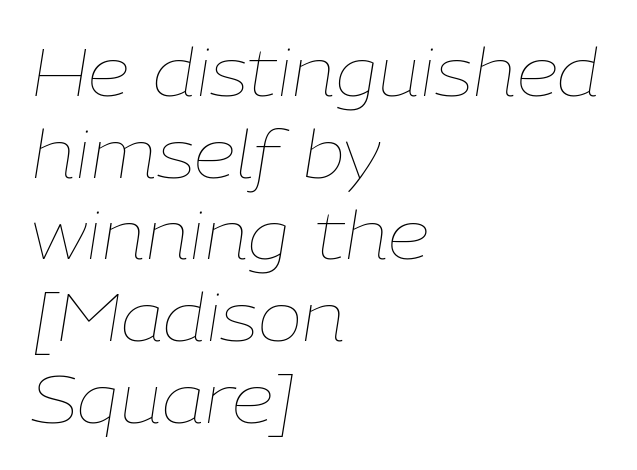
{"italic": "yes", "lean": "right", "slant_degrees": 9, "bold": "no", "weight": "thin", "width": "normal", "stroke_contrast": "low", "x_height": "medium", "monospaced": "no", "underline": "no", "align": "left", "line_spacing_ratio": 1.22, "letter_spacing": "normal", "letter_spacing_em": 0.0, "glyph_px": 67}
